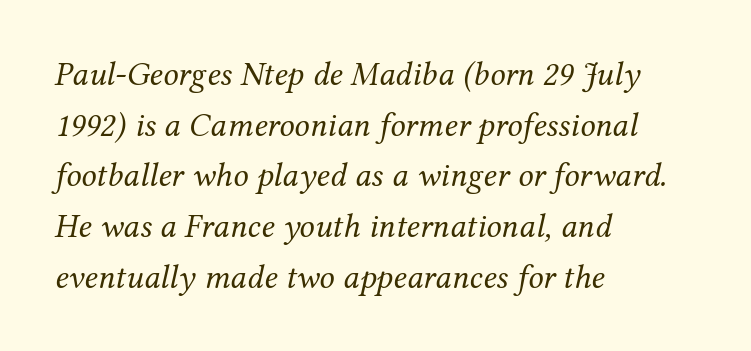
The typography opts for an oblique posture over an upright one. Spacing between characters is what you'd get straight out of the box. Vertically, the passage feels balanced, rows spaced as you'd expect. Is the type heavy? It reads as light-to-regular instead. You could not count columns in this text — the font is proportionally spaced. In terms of letterform style, serifs are clearly present.
